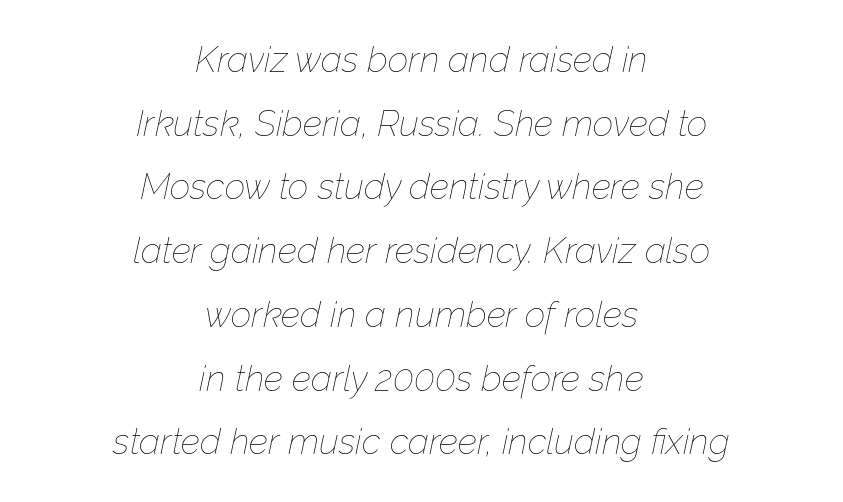
{"italic": "yes", "lean": "right", "slant_degrees": 12, "bold": "no", "weight": "thin", "width": "normal", "stroke_contrast": "low", "x_height": "medium", "monospaced": "no", "underline": "no", "align": "center", "line_spacing_ratio": 1.77, "letter_spacing": "normal", "letter_spacing_em": 0.0, "glyph_px": 36}
